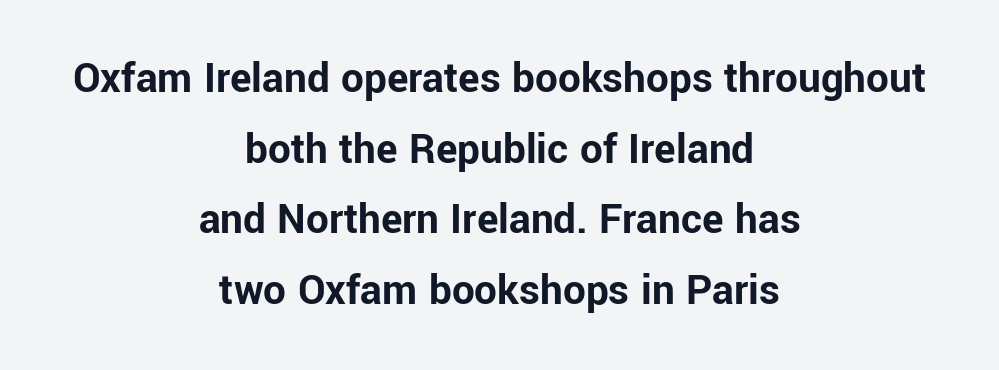
Q: Is the text bold? A: Yes.
Q: Is the text italic (slanted)? A: No, it is upright.
Q: Is the typeface a serif or a sans-serif typeface? A: Sans-serif.
Q: Is the text underlined? A: No.
Q: How is the paragraph aligned? A: Centered.
Q: Is the spacing between letters normal or unusually wide? A: Normal.
Q: Is the spacing between lines tight, normal or loose? A: Normal.
Q: Width (condensed, normal, or wide)? A: Normal.
Q: Stroke contrast? A: Low.
Q: x-height? A: Medium.
Q: Monospaced? A: No.
